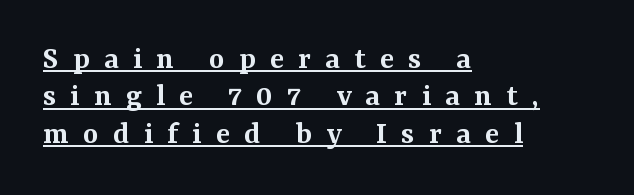
The image shows 33 px semibold serif type, upright; set left-aligned, tight line spacing (1.13x), unusually wide letter spacing (+0.43 em), underlined; medium stroke contrast and a medium x-height.
